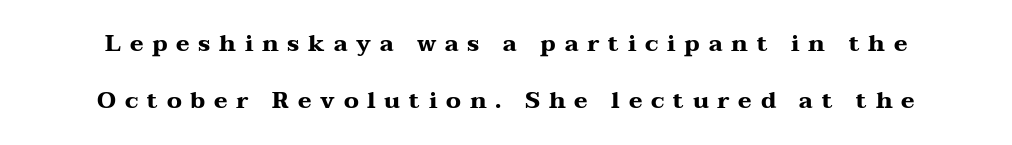
Q: Is the text bold? A: Yes.
Q: Is the text italic (slanted)? A: No, it is upright.
Q: Is the text underlined? A: No.
Q: How is the paragraph aligned? A: Centered.
Q: Is the spacing between letters normal or unusually wide? A: Unusually wide.
Q: Is the spacing between lines tight, normal or loose? A: Loose.
